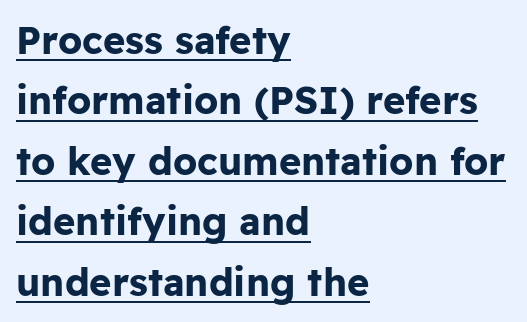
Q: Is the text bold? A: Yes.
Q: Is the text italic (slanted)? A: No, it is upright.
Q: Is the typeface a serif or a sans-serif typeface? A: Sans-serif.
Q: Is the text underlined? A: Yes.
Q: How is the paragraph aligned? A: Left-aligned.
Q: Is the spacing between letters normal or unusually wide? A: Normal.
Q: Is the spacing between lines tight, normal or loose? A: Normal.
Q: Width (condensed, normal, or wide)? A: Normal.
Q: Stroke contrast? A: Low.
Q: x-height? A: Medium.
Q: Monospaced? A: No.
